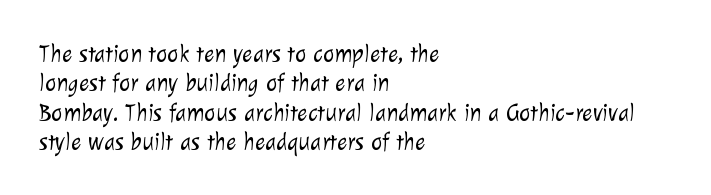
Q: Is the text bold? A: No.
Q: Is the text underlined? A: No.
Q: How is the paragraph aligned? A: Left-aligned.
Q: Is the spacing between letters normal or unusually wide? A: Normal.
